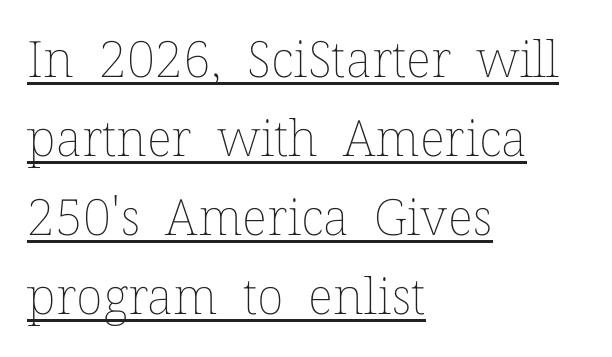
The image shows 50 px thin type, upright; set left-aligned, normal line spacing (1.58x), normal letter spacing, underlined; low stroke contrast and a medium x-height.
